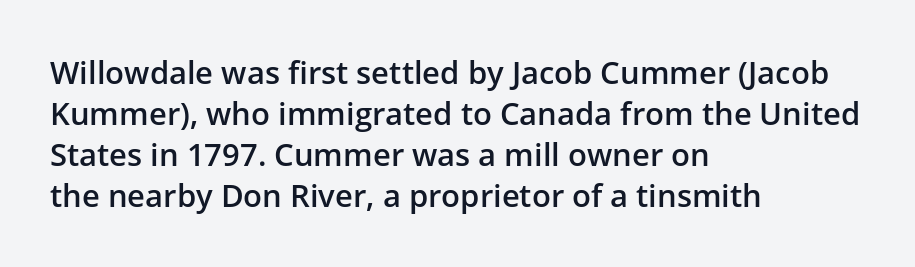
The image shows 31 px semibold sans-serif type, upright; set left-aligned, normal line spacing (1.32x), normal letter spacing, not underlined; low stroke contrast and a medium x-height.
